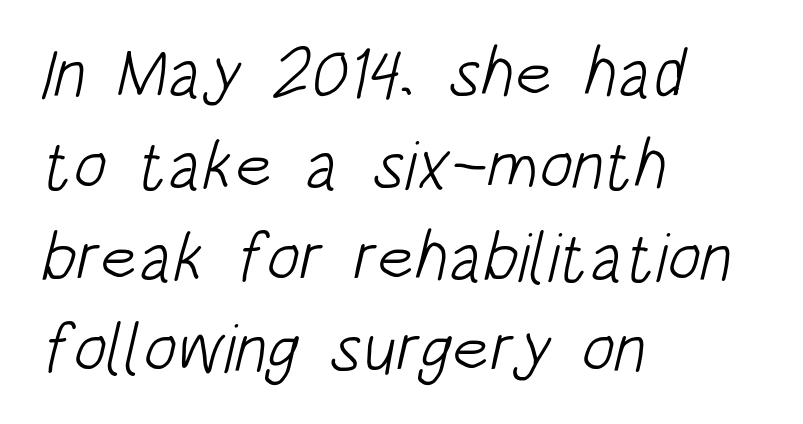
Is this a heavy cut? Hardly; it is regular or lighter. Letter spacing: default. These lines stack with their left ends in a neat column. A clean baseline with only descenders dipping below it. Nope, no serifs anywhere on these letters.
